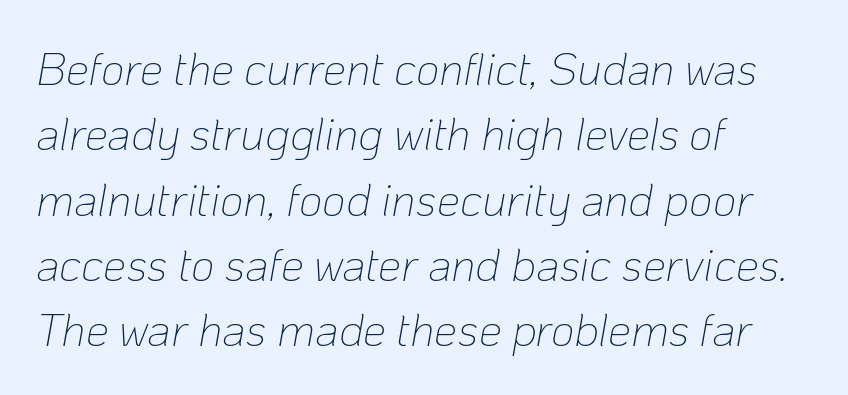
You can tell it's italic because the verticals aren't actually vertical. Ink coverage per letter is moderate at most. Has an underline been added? It has not. Reading down the column, the eye jumps a familiar distance to each next line. Here the designer chose a conventional face with non-uniform glyph widths.
